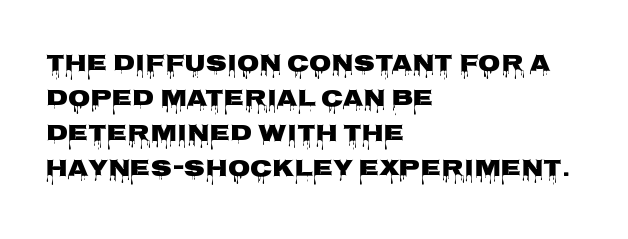
The image shows 23 px bold type, upright; set left-aligned, normal line spacing (1.52x), normal letter spacing, not underlined.
